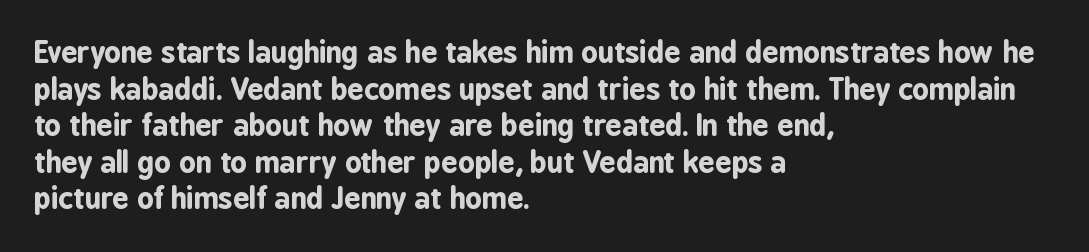
{"serif": "no", "italic": "no", "bold": "yes", "weight": "bold", "width": "condensed", "stroke_contrast": "low", "x_height": "medium", "monospaced": "no", "underline": "no", "align": "left", "line_spacing": "normal", "line_spacing_ratio": 1.26, "letter_spacing": "normal", "letter_spacing_em": 0.0, "glyph_px": 29}
